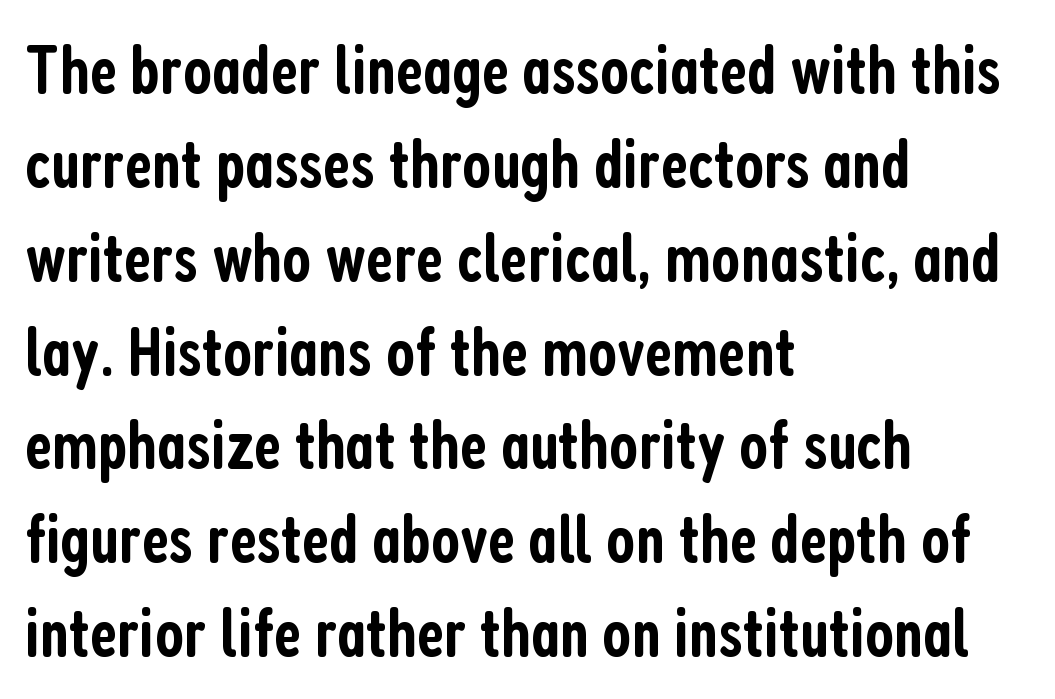
{"serif": "no", "italic": "no", "bold": "semi", "weight": "semibold", "width": "condensed", "stroke_contrast": "low", "x_height": "medium", "monospaced": "no", "underline": "no", "align": "left", "line_spacing": "normal", "line_spacing_ratio": 1.36, "letter_spacing": "normal", "letter_spacing_em": 0.0, "glyph_px": 69}
